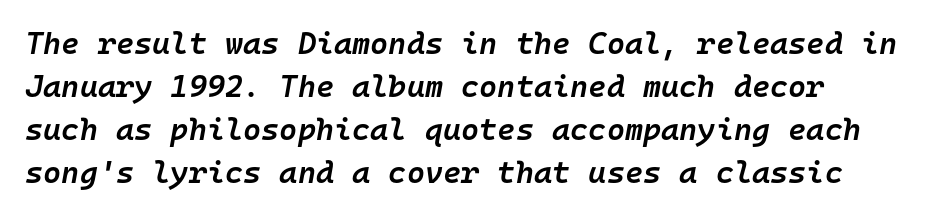
A fair bit of extra ink — the face is semibold, not bold. You can tell it's italic because the verticals aren't actually vertical. You could count columns in this text — the font is strictly monospaced. A bare baseline throughout the passage.
